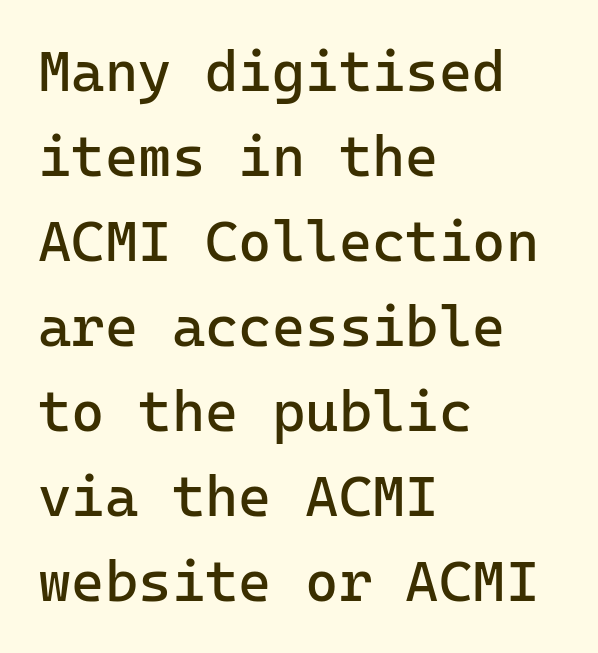
The image shows 57 px regular-weight sans-serif type, upright, monospaced; set left-aligned, normal line spacing (1.49x), normal letter spacing, not underlined; low stroke contrast and a medium x-height.
